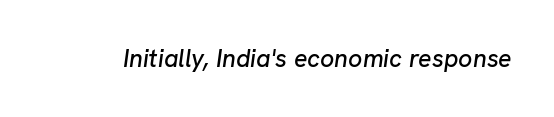
Compared with typical body copy, the letter spacing here is the same. Honestly, there is no underline to notice here at all. This sample uses an oblique cut, with every glyph tilted off the vertical.
